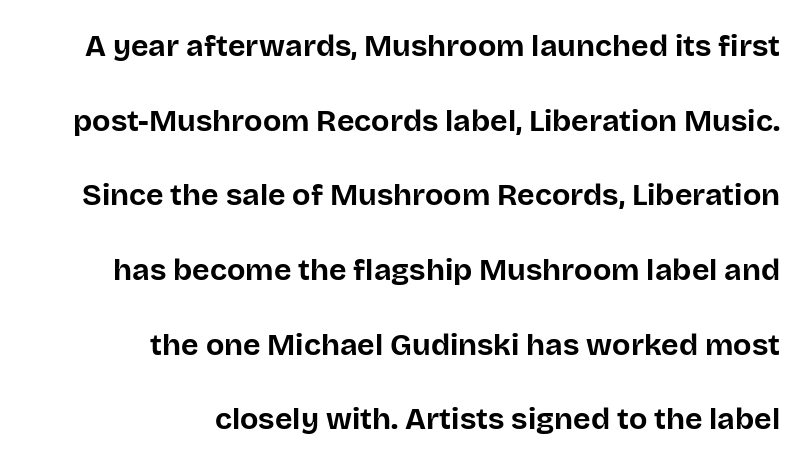
The letters advance in unequal steps, a hallmark of proportional type. Loosely led — the rows are spread out. The face used here is rendered with its standard letterfit. Horizontally, the lines are justified to the trailing edge only. Upright lettering throughout.
